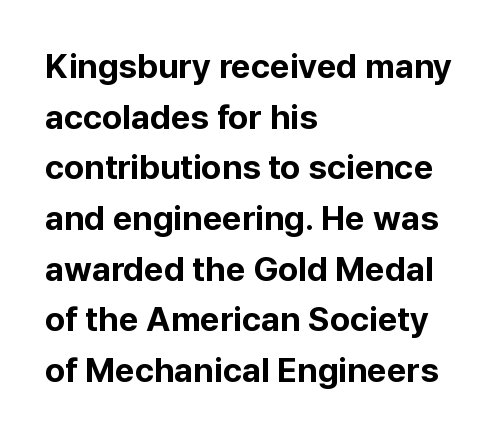
Q: Is the text bold? A: Yes.
Q: Is the text italic (slanted)? A: No, it is upright.
Q: Is the typeface a serif or a sans-serif typeface? A: Sans-serif.
Q: Is the text underlined? A: No.
Q: How is the paragraph aligned? A: Left-aligned.
Q: Is the spacing between letters normal or unusually wide? A: Normal.
Q: Is the spacing between lines tight, normal or loose? A: Normal.
Q: Width (condensed, normal, or wide)? A: Normal.
Q: Stroke contrast? A: Low.
Q: x-height? A: Medium.
Q: Monospaced? A: No.
